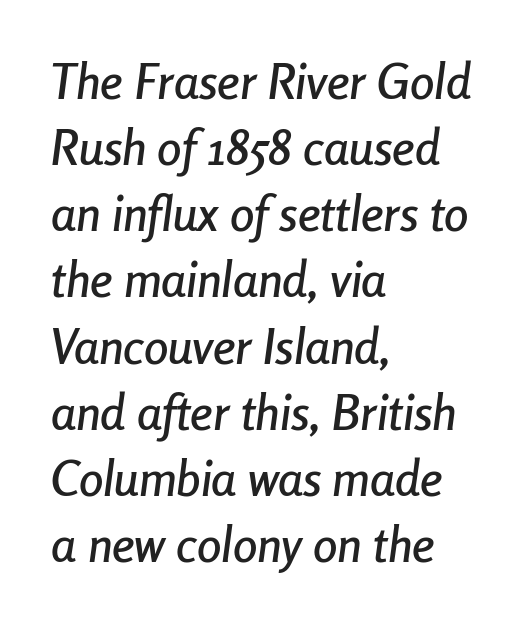
{"italic": "yes", "lean": "right", "slant_degrees": 8, "width": "condensed", "stroke_contrast": "low", "x_height": "medium", "monospaced": "no", "underline": "no", "align": "left", "line_spacing": "normal", "line_spacing_ratio": 1.35, "letter_spacing": "normal", "letter_spacing_em": 0.0, "glyph_px": 49}
